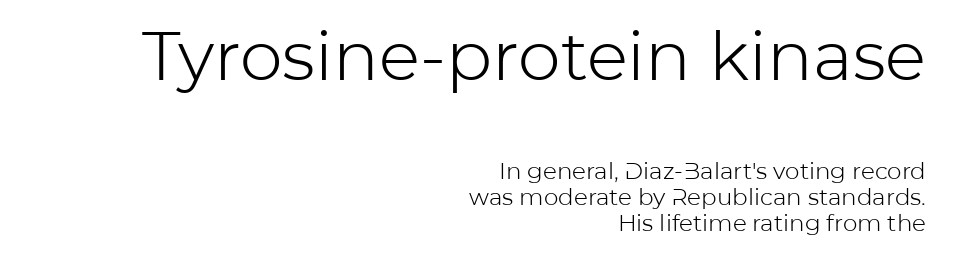
The image shows 68 px light sans-serif type, upright; set right-aligned, tight line spacing (1.14x), normal letter spacing, not underlined; the first (top) block is 2.96x larger; low stroke contrast and a medium x-height.
